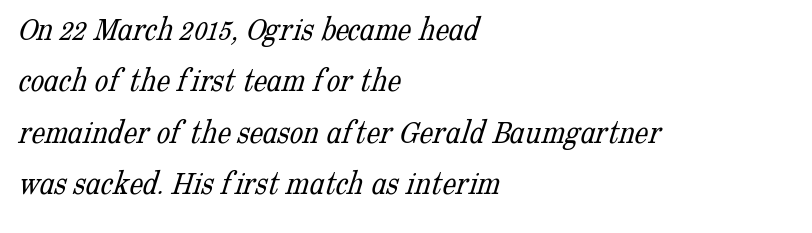
The passage shown is typed in a proportional face where columns would drift. The type is set solid horizontally, with unmodified tracking. Plain, unruled lines of type. Where is the straight margin? On the left. The text was rendered using a seriffed face with decorative stroke endings.
